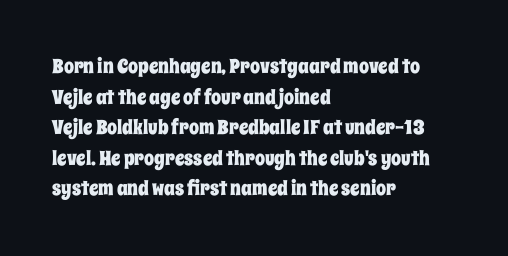
The image shows 20 px text type, upright; set left-aligned, normal line spacing (1.53x), normal letter spacing, not underlined.
